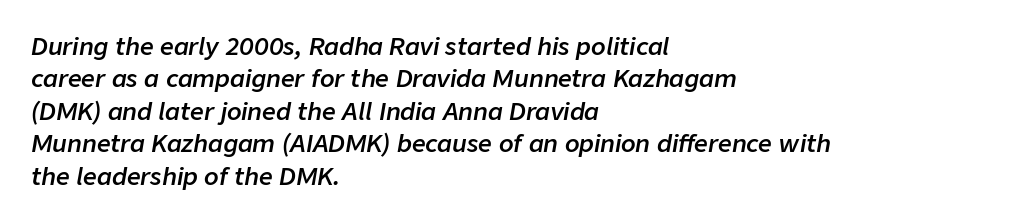
Q: Is the text bold? A: Semi-bold.
Q: Is the text italic (slanted)? A: Yes, it leans right by about 9 degrees.
Q: Is the text underlined? A: No.
Q: How is the paragraph aligned? A: Left-aligned.
Q: Is the spacing between letters normal or unusually wide? A: Normal.
Q: Is the spacing between lines tight, normal or loose? A: Normal.
